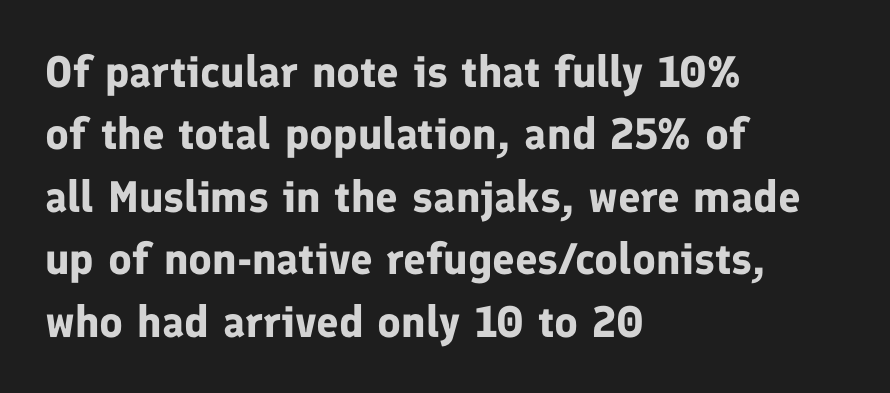
A typesetter would call this zero additional tracking. This sample has the flowing, uneven cadence of proportional lettering. The space directly below the letters is spotless. Is the type bold? Yes — the strokes are clearly thick and heavy.
